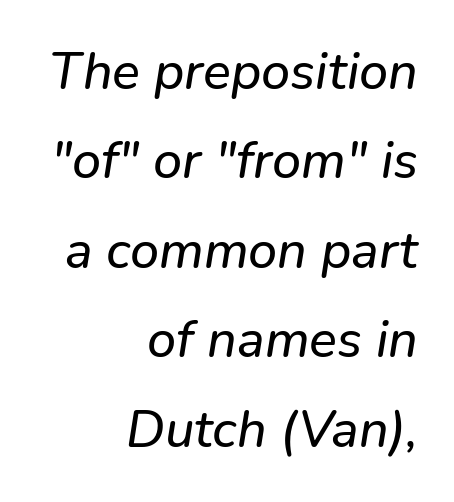
The image shows 52 px sans-serif type; set right-aligned, line spacing 1.72x, normal letter spacing, not underlined; low stroke contrast and a medium x-height.
